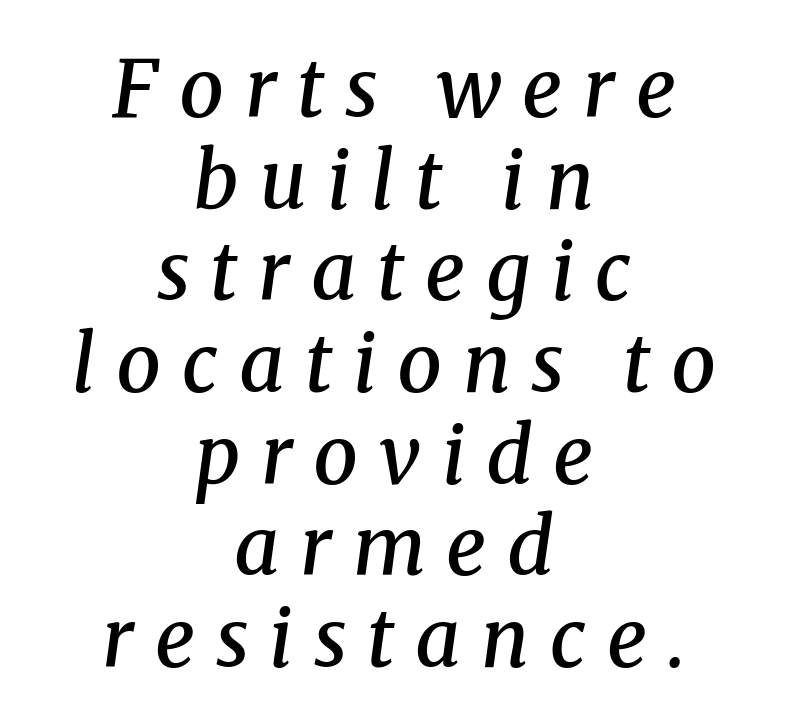
Q: Is the text bold? A: Semi-bold.
Q: Is the text italic (slanted)? A: Yes, it leans right by about 8 degrees.
Q: Is the typeface a serif or a sans-serif typeface? A: Serif.
Q: Is the text underlined? A: No.
Q: How is the paragraph aligned? A: Centered.
Q: Is the spacing between letters normal or unusually wide? A: Unusually wide.
Q: Width (condensed, normal, or wide)? A: Normal.
Q: Stroke contrast? A: Medium.
Q: x-height? A: Medium.
Q: Monospaced? A: No.
